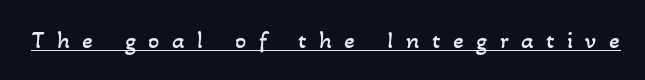
Descenders here cross a horizontal rule under the line. Inter-character spacing is expanded well beyond the font's built-in metrics. The face looks like a standard text weight, possibly lighter.
